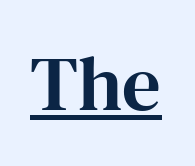
{"serif": "yes", "italic": "no", "width": "normal", "stroke_contrast": "high", "x_height": "medium", "monospaced": "no", "underline": "yes", "letter_spacing": "normal", "letter_spacing_em": 0.0, "glyph_px": 77}
